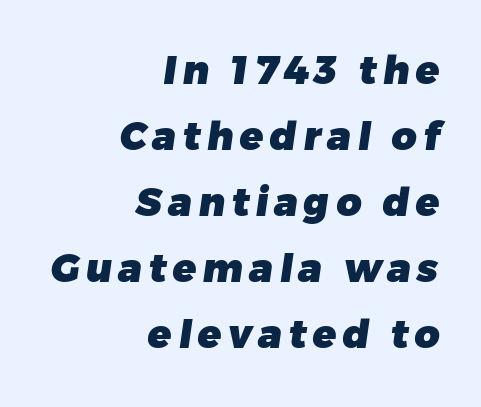
Looks like regular typesetting: each glyph gets only the width it needs. Clear beneath every line of the passage. Does the type have serifs? No, each stem ends abruptly. Leftover space on each line is placed entirely before the opening word. How would I describe the line gaps? Plain and ordinary.
